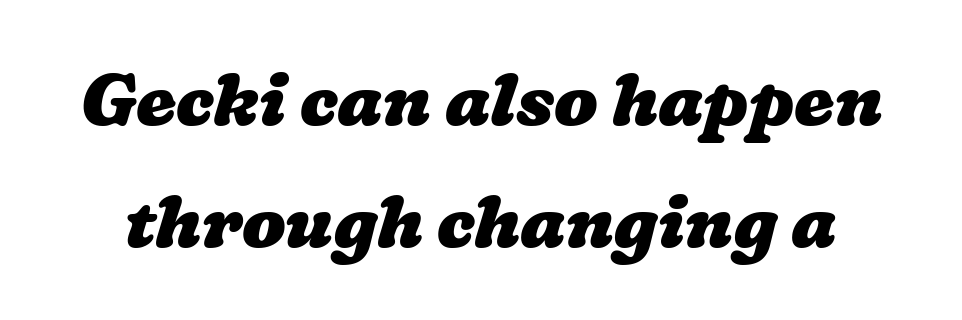
{"bold": "yes", "weight": "heavy", "width": "wide", "stroke_contrast": "low", "x_height": "medium", "monospaced": "no", "underline": "no", "line_spacing": "normal", "line_spacing_ratio": 1.69, "letter_spacing": "normal", "letter_spacing_em": 0.0, "glyph_px": 72}
